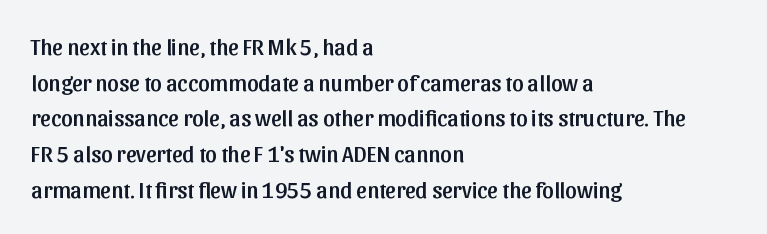
Every row of glyphs begins at an identical x-position on the left. The passage shown has conventional tracking throughout. A typesetter would mark this as roman, not italic. Letters rest on an invisible, unmarked baseline. In terms of leading, this rendering sits right in the middle.
